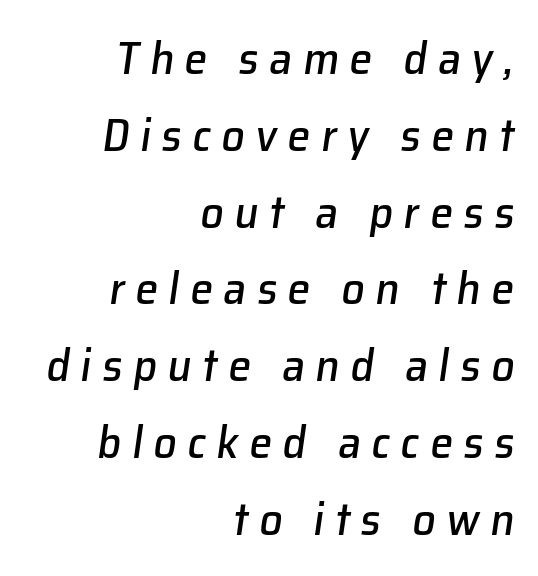
Q: Is the text italic (slanted)? A: Yes, it leans right by about 8 degrees.
Q: Is the text underlined? A: No.
Q: How is the paragraph aligned? A: Right-aligned.
Q: Is the spacing between letters normal or unusually wide? A: Unusually wide.
Q: Is the spacing between lines tight, normal or loose? A: Normal.
Q: Width (condensed, normal, or wide)? A: Normal.
Q: Stroke contrast? A: Low.
Q: x-height? A: Medium.
Q: Monospaced? A: No.
